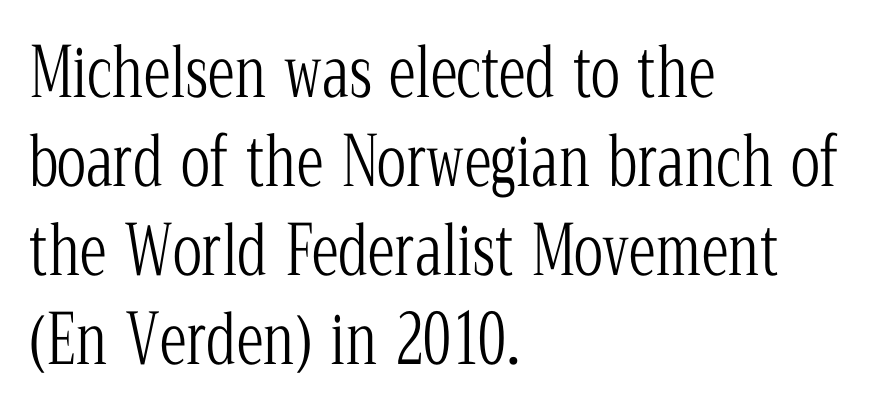
{"serif": "yes", "italic": "no", "bold": "no", "weight": "light", "width": "condensed", "stroke_contrast": "low", "x_height": "medium", "monospaced": "no", "underline": "no", "align": "left", "line_spacing": "normal", "line_spacing_ratio": 1.31, "letter_spacing": "normal", "letter_spacing_em": 0.0, "glyph_px": 68}
